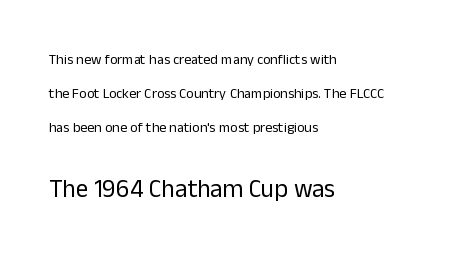
{"italic": "no", "bold": "no", "underline": "no", "align": "left", "line_spacing": "loose", "line_spacing_ratio": 2.44, "letter_spacing": "normal", "letter_spacing_em": 0.0, "larger_block": "second", "size_ratio": 1.79, "glyph_px": 25}
